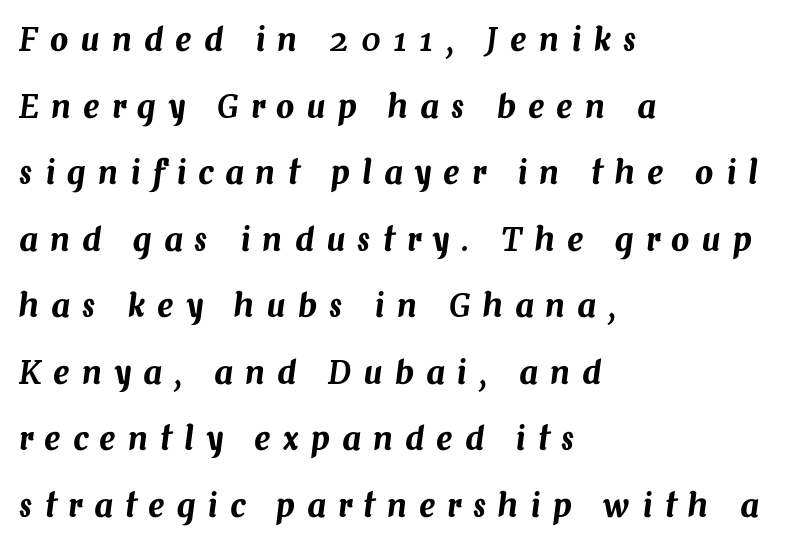
Q: Is the text italic (slanted)? A: Yes, it leans right by about 7 degrees.
Q: Is the text underlined? A: No.
Q: How is the paragraph aligned? A: Left-aligned.
Q: Is the spacing between letters normal or unusually wide? A: Unusually wide.
Q: Is the spacing between lines tight, normal or loose? A: Loose.
Q: Width (condensed, normal, or wide)? A: Normal.
Q: Stroke contrast? A: Medium.
Q: x-height? A: Medium.
Q: Monospaced? A: No.
